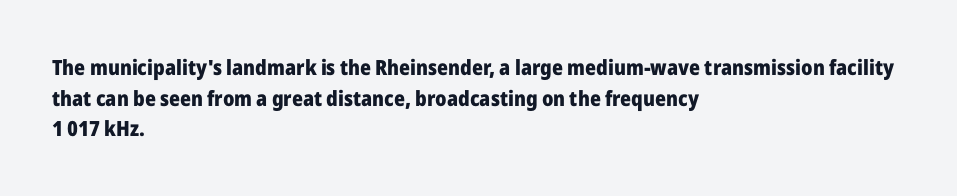
Glyph-to-glyph distance matches everyday printed text. If you drew a line through each stem, it would be perfectly vertical. Horizontal bands of white between lines are of average thickness. Type without underlining. The glyphs have the mass of a bold cut.
